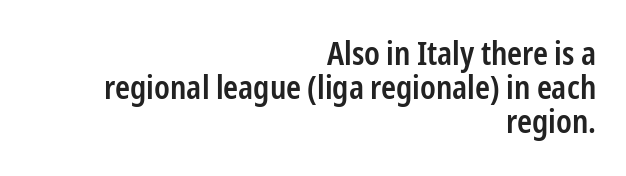
Varying glyph widths throughout — classic text-font behaviour. Leading: reduced. Italic: no, the glyphs are upright roman. I'd call this a sans setting — the letters go barefoot.
